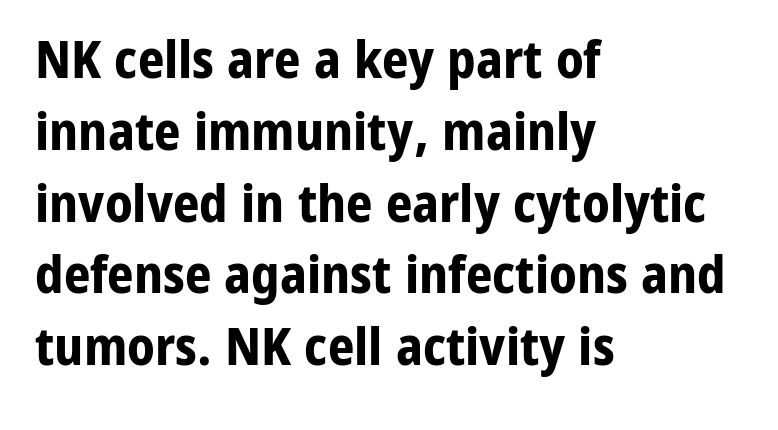
The image shows 52 px bold sans-serif type, upright; set left-aligned, normal line spacing (1.38x), normal letter spacing, not underlined; low stroke contrast and a medium x-height.
